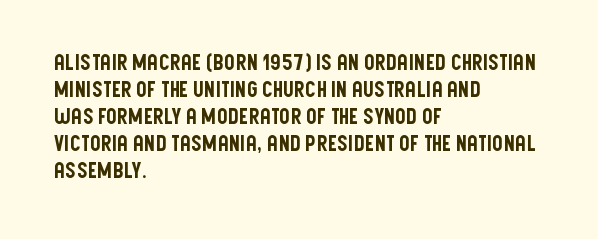
Q: Is the text italic (slanted)? A: No, it is upright.
Q: Is the text underlined? A: No.
Q: How is the paragraph aligned? A: Left-aligned.
Q: Is the spacing between letters normal or unusually wide? A: Normal.
Q: Is the spacing between lines tight, normal or loose? A: Normal.
